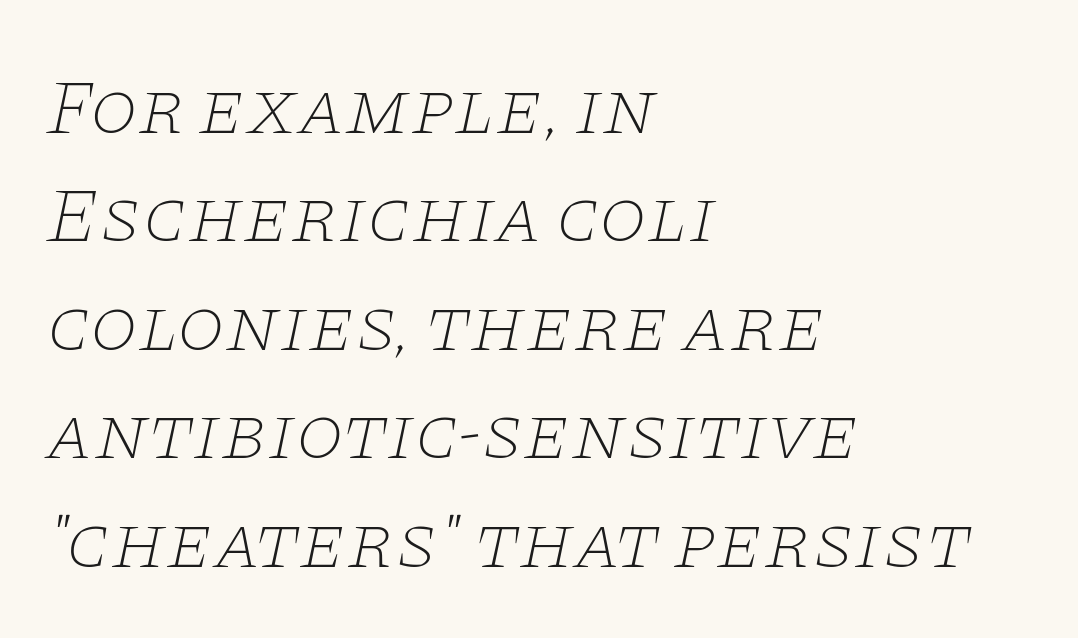
The image shows 78 px thin, wide serif type, italic (leaning right); set left-aligned, normal line spacing (1.39x), normal letter spacing, not underlined; low stroke contrast and a large x-height.
